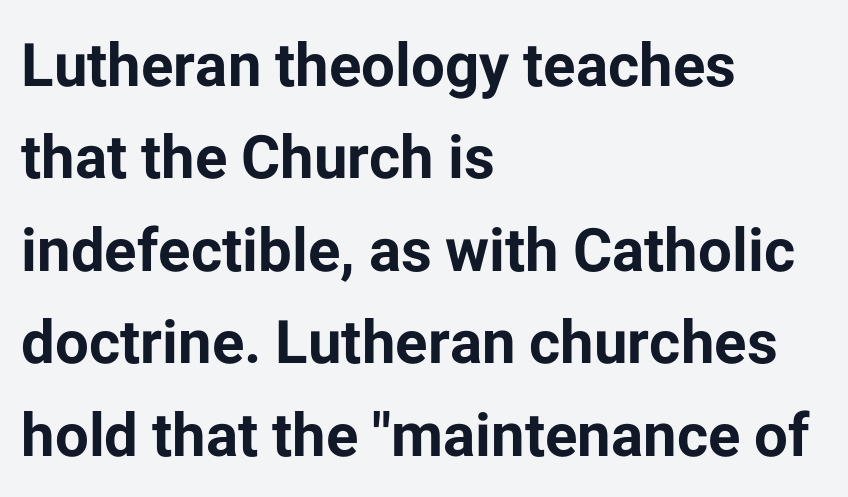
The image shows 60 px bold sans-serif type, upright; set left-aligned, normal line spacing (1.54x), normal letter spacing, not underlined; low stroke contrast and a medium x-height.
